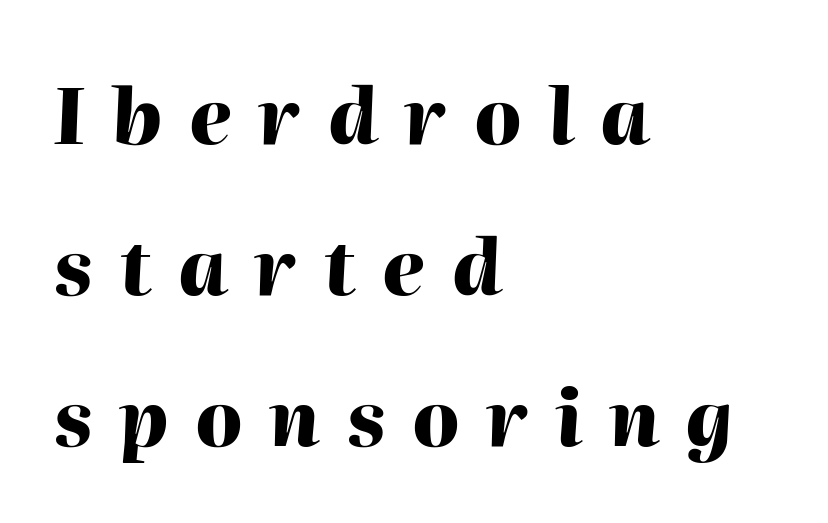
The rendering uses natural spacing where letterforms have individual widths. If you drew a line through each stem, it would be angled. You could fit nearly another row in the gap between these rows. What stands out about the letter spacing? Its width — letters are far apart.
